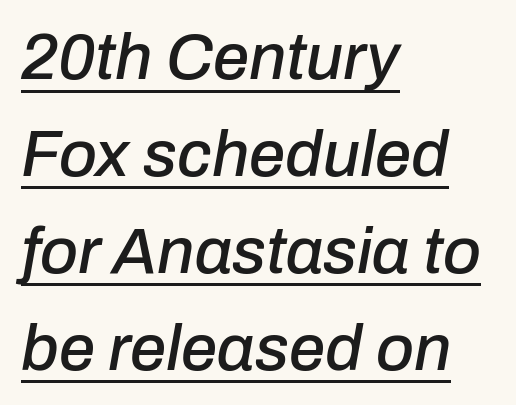
An italicized treatment has been applied to the whole sample. The letters advance in unequal steps, a hallmark of proportional type. The lines in this sample share a left origin and differ only in where they stop. A normal amount of white space separates one row of letters from the next. The words here are underlined.
